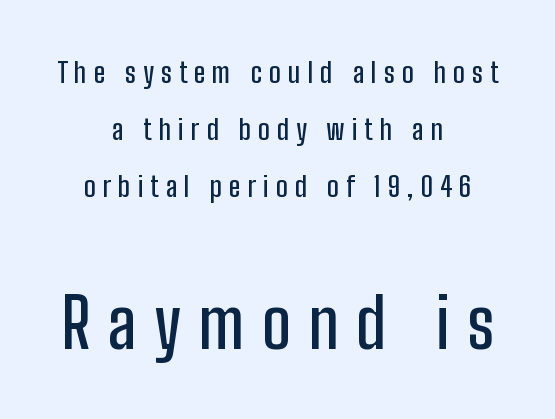
{"serif": "no", "italic": "no", "width": "condensed", "stroke_contrast": "low", "x_height": "medium", "monospaced": "no", "underline": "no", "align": "center", "line_spacing": "loose", "line_spacing_ratio": 2.03, "letter_spacing": "wide", "letter_spacing_em": 0.25, "larger_block": "second", "size_ratio": 2.46, "glyph_px": 69}
